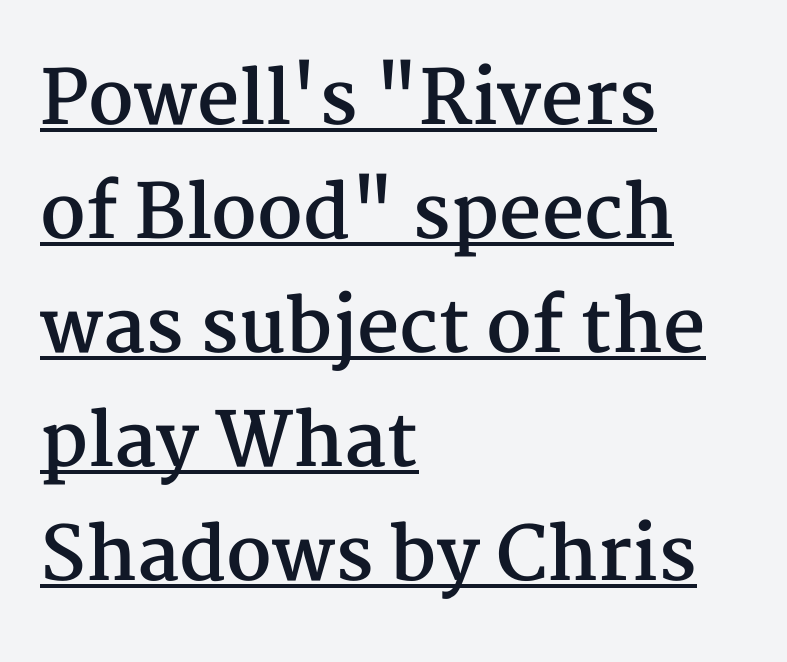
What weight is shown? A full bold with thick strokes. Observe the ordinary spacing: letters are neighbours, not strangers. Teacher's note: observe the even left margin — that is flush-left alignment. The letters carry serifs — small finishing strokes at the ends of their stems. You could not count columns in this text — the font is proportionally spaced.
